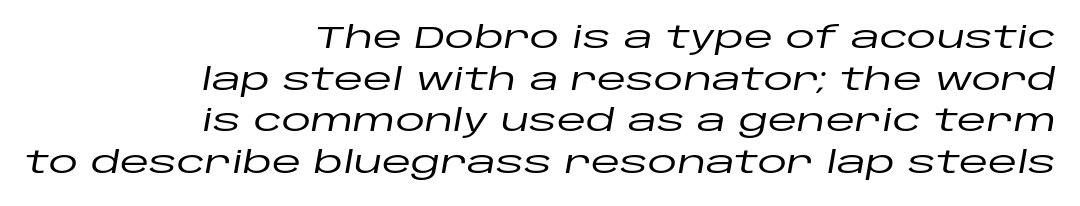
In terms of posture, this sample is oblique. The face used here is rendered with its standard letterfit. Only glyphs here, with clear space below each row. A typesetter would call this proportional, since set widths differ per character.
